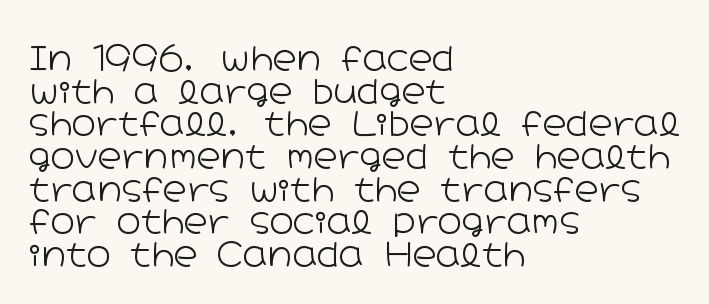
{"serif": "no", "italic": "no", "bold": "no", "weight": "light", "width": "wide", "stroke_contrast": "low", "x_height": "medium", "monospaced": "no", "underline": "no", "align": "left", "line_spacing": "tight", "line_spacing_ratio": 0.99, "letter_spacing": "normal", "letter_spacing_em": 0.0, "glyph_px": 33}
